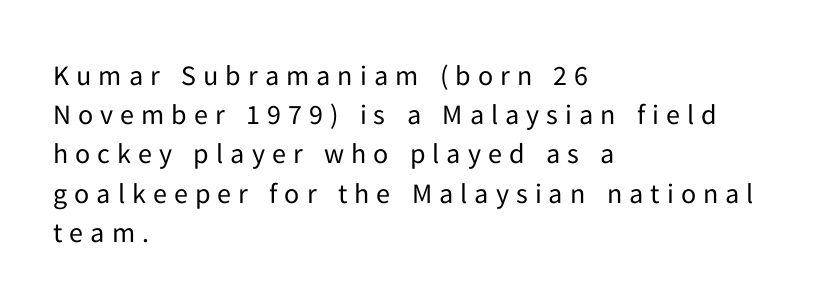
{"serif": "no", "italic": "no", "bold": "no", "weight": "regular", "width": "normal", "stroke_contrast": "low", "x_height": "medium", "monospaced": "no", "underline": "no", "align": "left", "line_spacing": "normal", "line_spacing_ratio": 1.4, "letter_spacing": "wide", "letter_spacing_em": 0.25, "glyph_px": 28}
